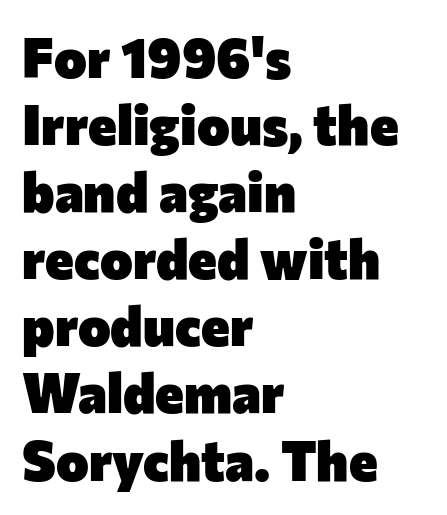
Q: Is the text bold? A: Yes.
Q: Is the text italic (slanted)? A: No, it is upright.
Q: Is the typeface a serif or a sans-serif typeface? A: Sans-serif.
Q: Is the text underlined? A: No.
Q: How is the paragraph aligned? A: Left-aligned.
Q: Is the spacing between letters normal or unusually wide? A: Normal.
Q: Width (condensed, normal, or wide)? A: Normal.
Q: Stroke contrast? A: Low.
Q: x-height? A: Medium.
Q: Monospaced? A: No.
